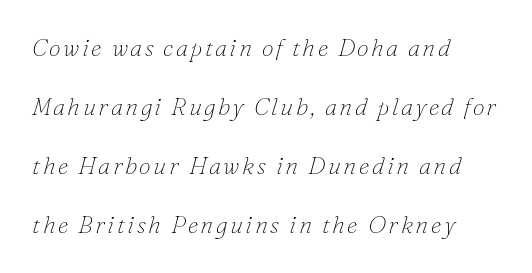
The image shows 24 px text type, italic (leaning right); set left-aligned, loose line spacing (2.46x), not underlined.
